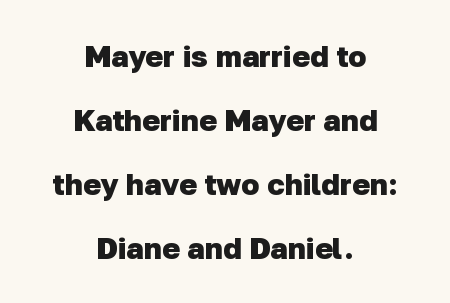
{"serif": "no", "bold": "yes", "weight": "heavy", "width": "normal", "stroke_contrast": "low", "x_height": "medium", "monospaced": "no", "underline": "no", "align": "center", "line_spacing": "loose", "line_spacing_ratio": 2.13, "letter_spacing": "normal", "letter_spacing_em": 0.0, "glyph_px": 30}
